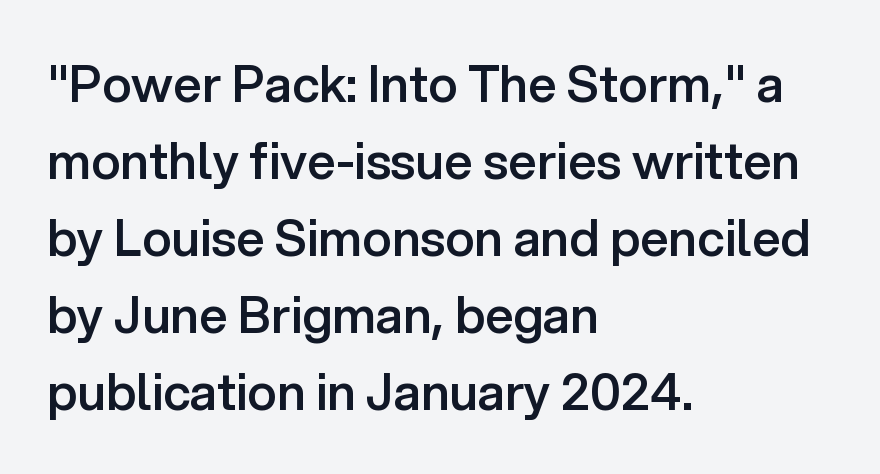
The image shows 50 px semibold sans-serif type, upright; set left-aligned, normal line spacing (1.54x), normal letter spacing, not underlined; low stroke contrast and a medium x-height.
